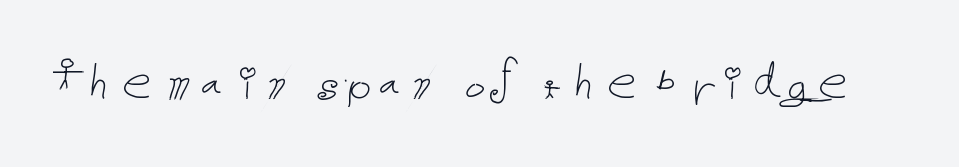
The image shows 58 px thin type, upright; set normal letter spacing, not underlined; low stroke contrast and a medium x-height.
